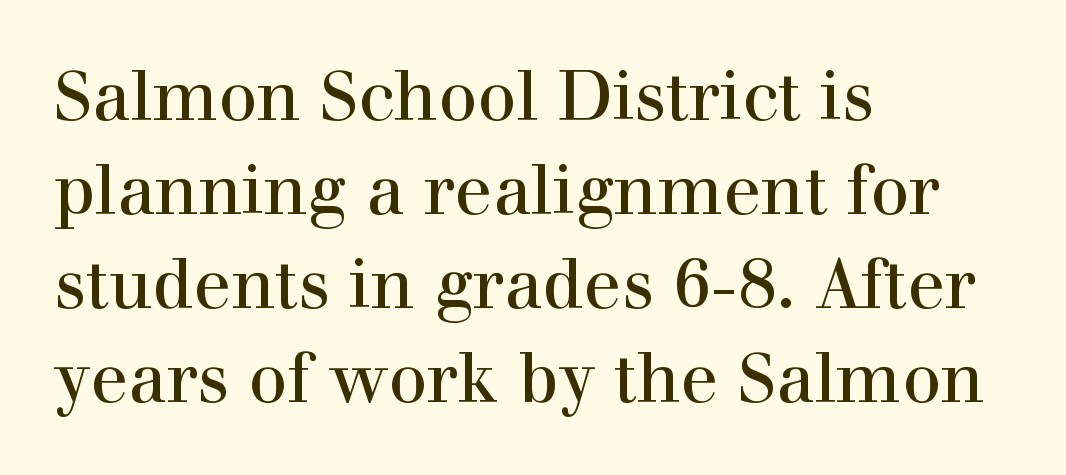
Q: Is the text italic (slanted)? A: No, it is upright.
Q: Is the typeface a serif or a sans-serif typeface? A: Serif.
Q: Is the text underlined? A: No.
Q: How is the paragraph aligned? A: Left-aligned.
Q: Is the spacing between letters normal or unusually wide? A: Normal.
Q: Is the spacing between lines tight, normal or loose? A: Normal.
Q: Width (condensed, normal, or wide)? A: Normal.
Q: x-height? A: Medium.
Q: Monospaced? A: No.
